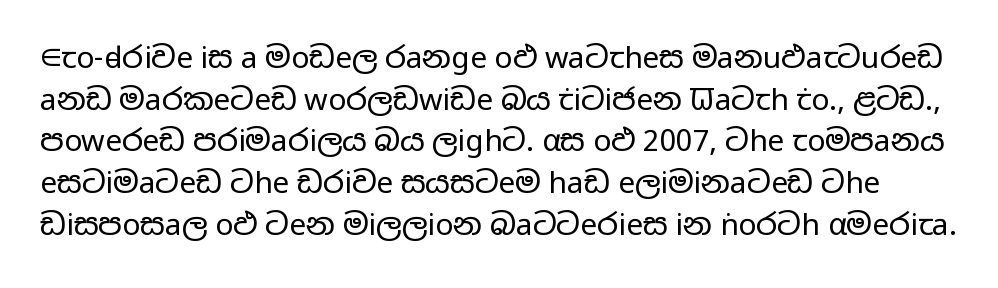
The image shows 30 px regular-weight, wide sans-serif type, upright; set normal line spacing (1.39x), normal letter spacing, not underlined; low stroke contrast and a medium x-height.
